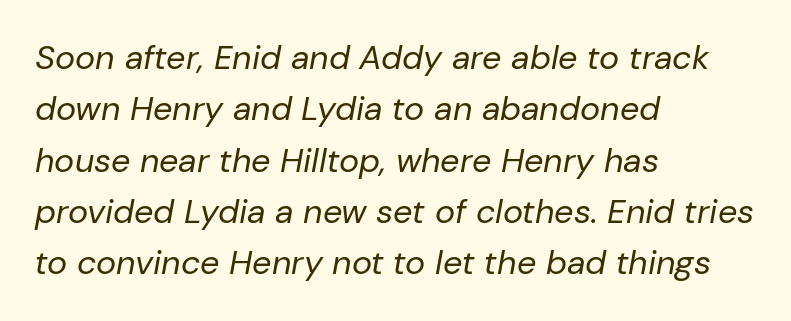
Is there much room between lines? A standard amount, neither cramped nor airy. Each row of text sits above clean, open space. Observe the ordinary spacing: letters are neighbours, not strangers. Weight: not bold — regular or lighter. These lines stack with their left ends in a neat column. Here the designer chose a conventional face with non-uniform glyph widths.
